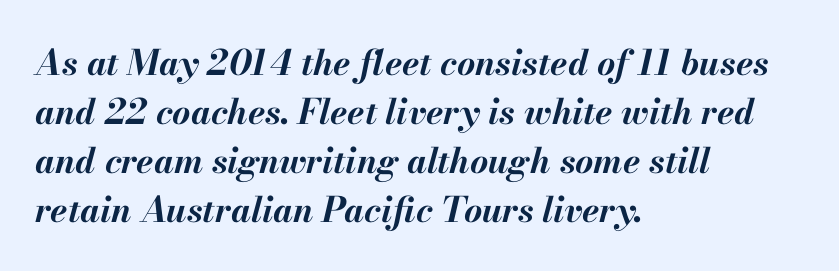
The image shows 35 px bold type, italic (leaning right); set left-aligned, normal line spacing (1.4x), normal letter spacing, not underlined; medium stroke contrast and a small x-height.
